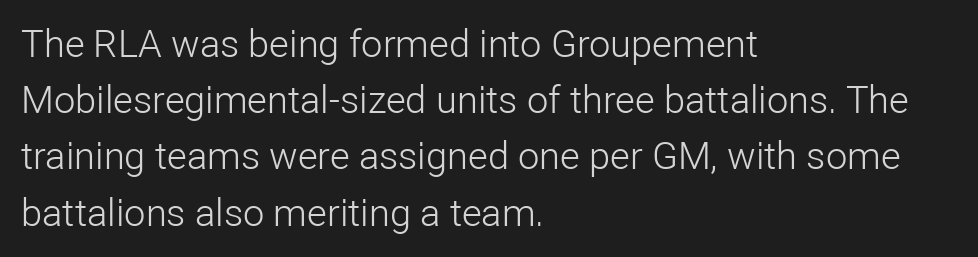
Bold? No — there's no thickening of the strokes. A typesetter would call this proportional, since set widths differ per character. Unmarked baselines from the first word to the last. Line spacing here is normal. Every character sits straight up, as roman type does. The rag falls on the right side of this text block.
